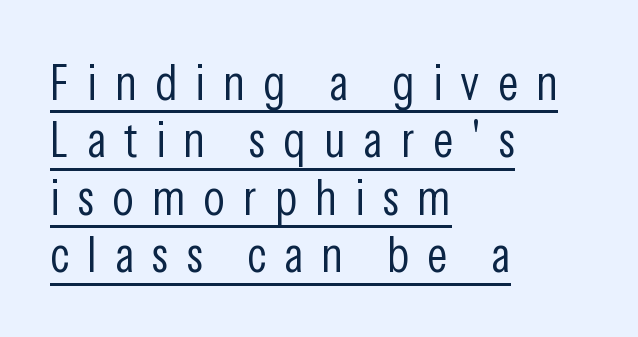
The image shows 50 px light, condensed sans-serif type, upright; set left-aligned, tight line spacing (1.15x), unusually wide letter spacing (+0.36 em), underlined; low stroke contrast and a medium x-height.
